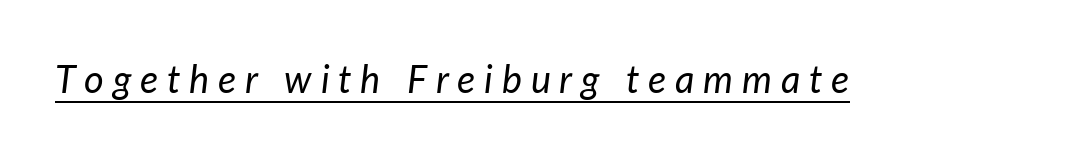
Q: Is the text bold? A: No.
Q: Is the text italic (slanted)? A: Yes, it leans right by about 7 degrees.
Q: Is the text underlined? A: Yes.
Q: Is the spacing between letters normal or unusually wide? A: Unusually wide.
Q: Width (condensed, normal, or wide)? A: Normal.
Q: Stroke contrast? A: Low.
Q: x-height? A: Medium.
Q: Monospaced? A: No.
